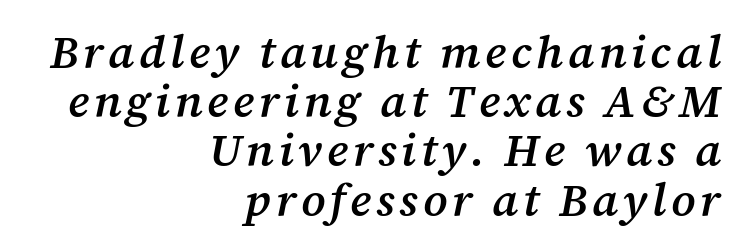
Q: Is the text bold? A: Semi-bold.
Q: Is the text italic (slanted)? A: Yes, it leans right by about 12 degrees.
Q: Is the typeface a serif or a sans-serif typeface? A: Serif.
Q: Is the text underlined? A: No.
Q: How is the paragraph aligned? A: Right-aligned.
Q: Is the spacing between lines tight, normal or loose? A: Tight.
Q: Width (condensed, normal, or wide)? A: Normal.
Q: Stroke contrast? A: Medium.
Q: x-height? A: Medium.
Q: Monospaced? A: No.
